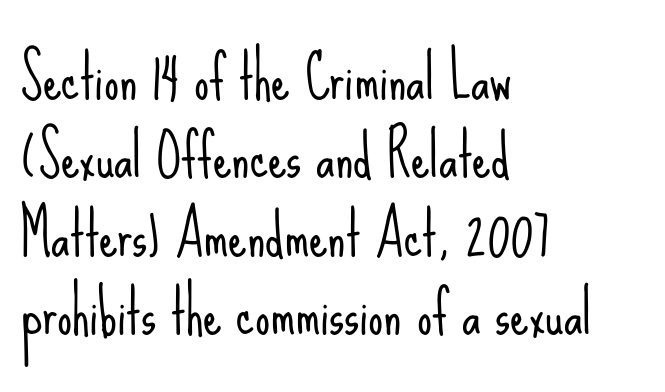
The image shows 59 px light, condensed sans-serif type, upright; set left-aligned, normal line spacing (1.33x), normal letter spacing, not underlined; low stroke contrast and a small x-height.
